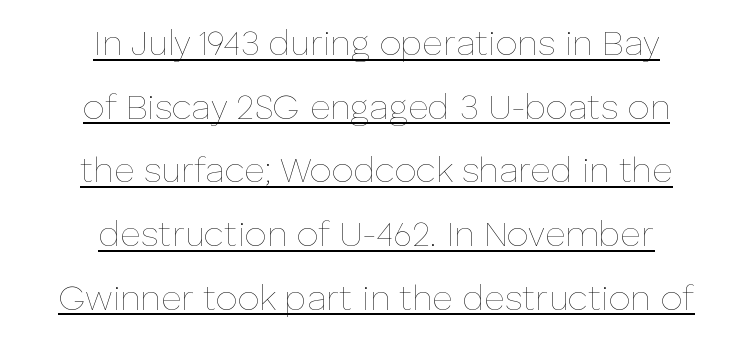
The image shows 35 px thin type, upright; set centered, line spacing 1.82x, normal letter spacing, underlined; low stroke contrast and a medium x-height.
